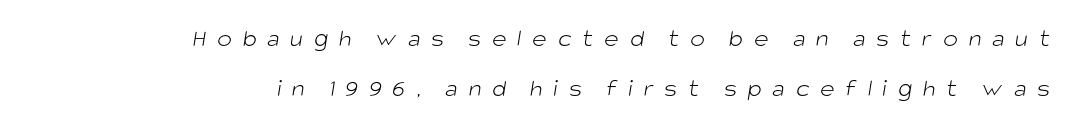
{"bold": "no", "underline": "no", "align": "right", "line_spacing": "loose", "line_spacing_ratio": 1.99, "letter_spacing": "wide", "letter_spacing_em": 0.43, "glyph_px": 25}
